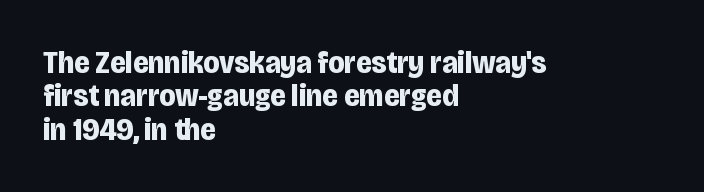
The image shows 32 px bold, condensed sans-serif type, upright; set left-aligned, tight line spacing (1.04x), normal letter spacing, not underlined; low stroke contrast and a large x-height.
